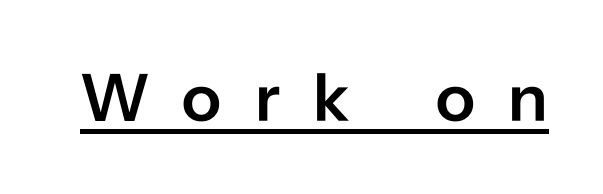
Q: Is the text italic (slanted)? A: No, it is upright.
Q: Is the typeface a serif or a sans-serif typeface? A: Sans-serif.
Q: Is the text underlined? A: Yes.
Q: Is the spacing between letters normal or unusually wide? A: Unusually wide.
Q: Width (condensed, normal, or wide)? A: Normal.
Q: Stroke contrast? A: Low.
Q: x-height? A: Medium.
Q: Monospaced? A: No.
